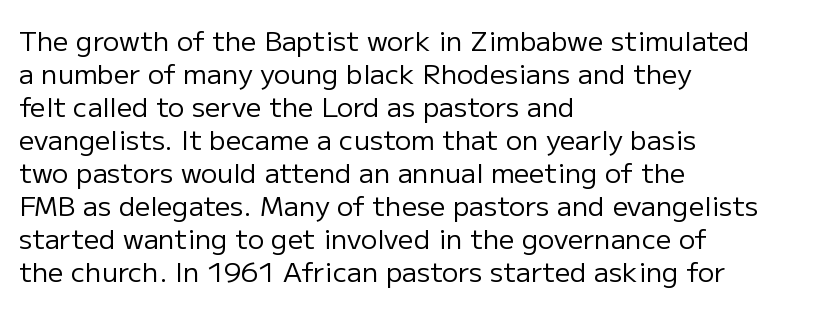
{"italic": "no", "bold": "no", "underline": "no", "align": "left", "line_spacing_ratio": 1.22, "letter_spacing": "normal", "letter_spacing_em": 0.0, "glyph_px": 27}
